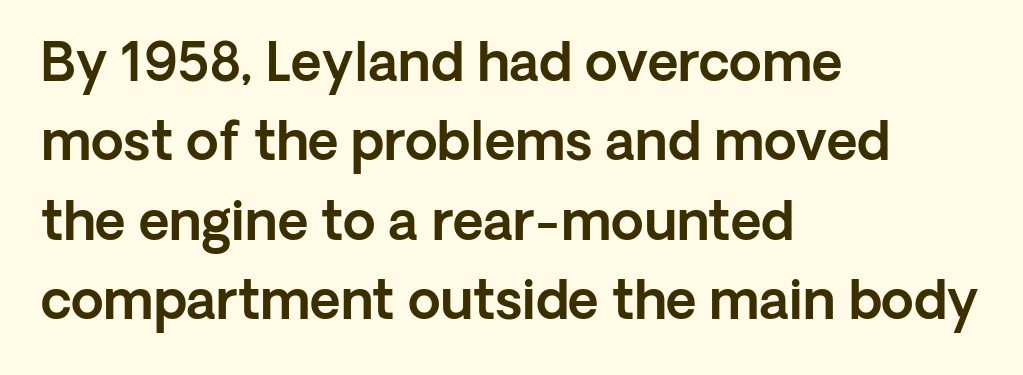
{"serif": "no", "italic": "no", "width": "normal", "x_height": "medium", "monospaced": "no", "underline": "no", "align": "left", "line_spacing": "normal", "line_spacing_ratio": 1.5, "letter_spacing": "normal", "letter_spacing_em": 0.0, "glyph_px": 53}
